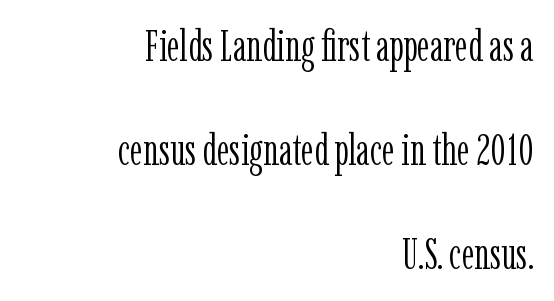
Reading down the column, the eye jumps a long way to each next line. Each letter keeps its own natural width here, so spacing adapts to shape. Think standard paragraph weight, or any step lighter than that. What stands out about the letter spacing? Nothing — it is the standard amount. The zone under the glyphs is completely vacant. It's the straight-up-and-down kind of type.
